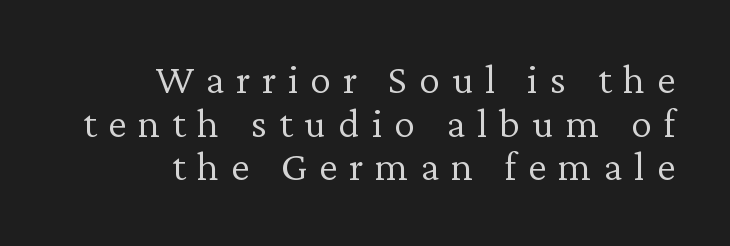
The image shows 42 px light serif type, upright; set right-aligned, tight line spacing (1.04x), unusually wide letter spacing (+0.28 em), not underlined; low stroke contrast and a medium x-height.
